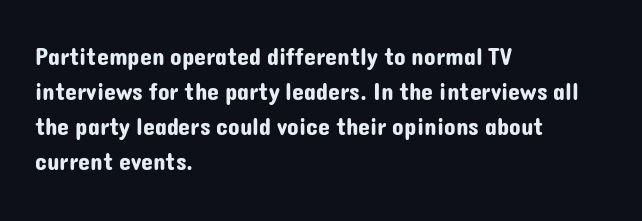
Q: Is the text italic (slanted)? A: No, it is upright.
Q: Is the text underlined? A: No.
Q: How is the paragraph aligned? A: Left-aligned.
Q: Is the spacing between letters normal or unusually wide? A: Normal.
Q: Is the spacing between lines tight, normal or loose? A: Normal.
